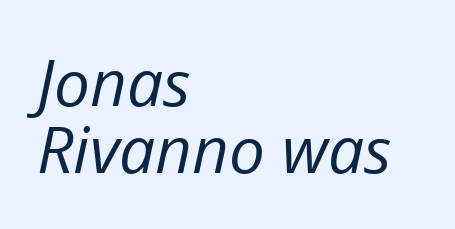
{"italic": "yes", "lean": "right", "slant_degrees": 12, "bold": "no", "weight": "regular", "width": "normal", "stroke_contrast": "low", "x_height": "medium", "monospaced": "no", "underline": "no", "align": "left", "line_spacing": "tight", "line_spacing_ratio": 1.04, "letter_spacing": "normal", "letter_spacing_em": 0.0, "glyph_px": 64}
